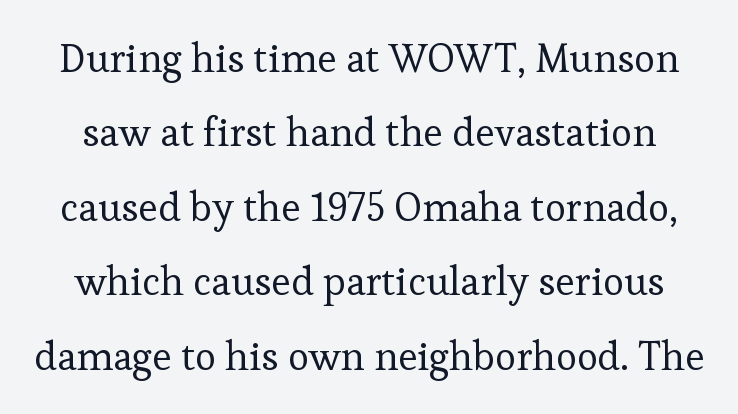
{"serif": "yes", "italic": "no", "bold": "no", "weight": "regular", "width": "normal", "stroke_contrast": "low", "x_height": "medium", "monospaced": "no", "underline": "no", "line_spacing_ratio": 1.86, "letter_spacing": "normal", "letter_spacing_em": 0.0, "glyph_px": 40}
